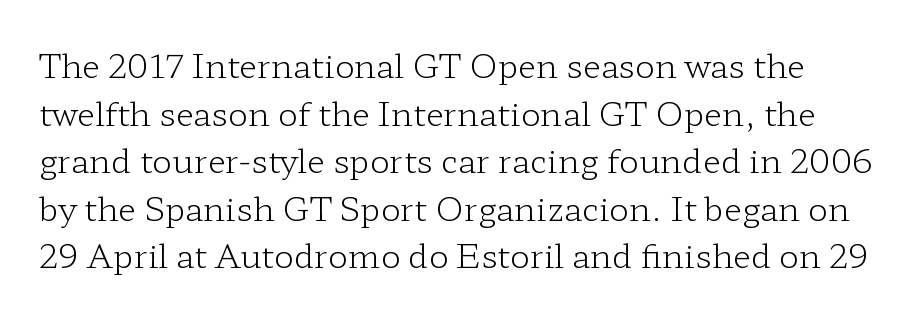
What kind of face is this? One with serifs. Beneath every word, the page is bare. Varying glyph widths throughout — classic text-font behaviour. The passage shown stacks its lines at a standard gap. No chunkiness to these letters — they're not bold.
